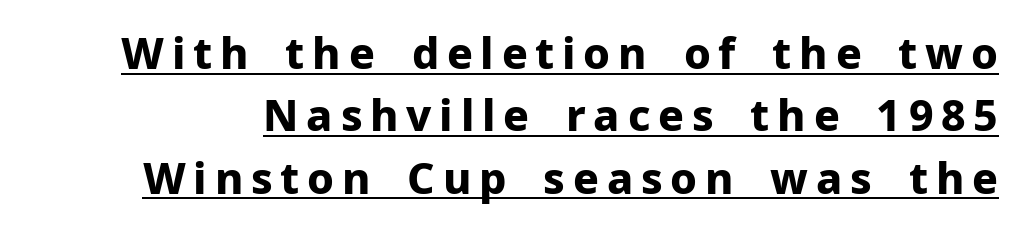
Q: Is the text bold? A: Yes.
Q: Is the text italic (slanted)? A: No, it is upright.
Q: Is the typeface a serif or a sans-serif typeface? A: Sans-serif.
Q: Is the text underlined? A: Yes.
Q: Is the spacing between lines tight, normal or loose? A: Normal.
Q: Width (condensed, normal, or wide)? A: Normal.
Q: Stroke contrast? A: Low.
Q: x-height? A: Medium.
Q: Monospaced? A: No.
